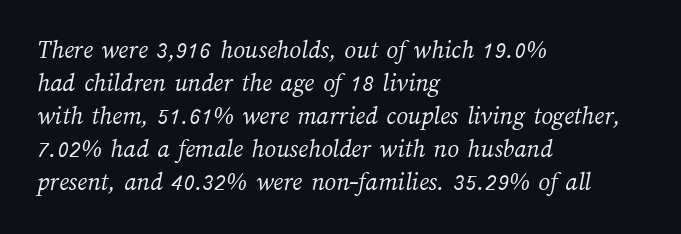
{"bold": "no", "underline": "no", "align": "left", "line_spacing": "normal", "line_spacing_ratio": 1.27, "letter_spacing": "normal", "letter_spacing_em": 0.0, "glyph_px": 26}
